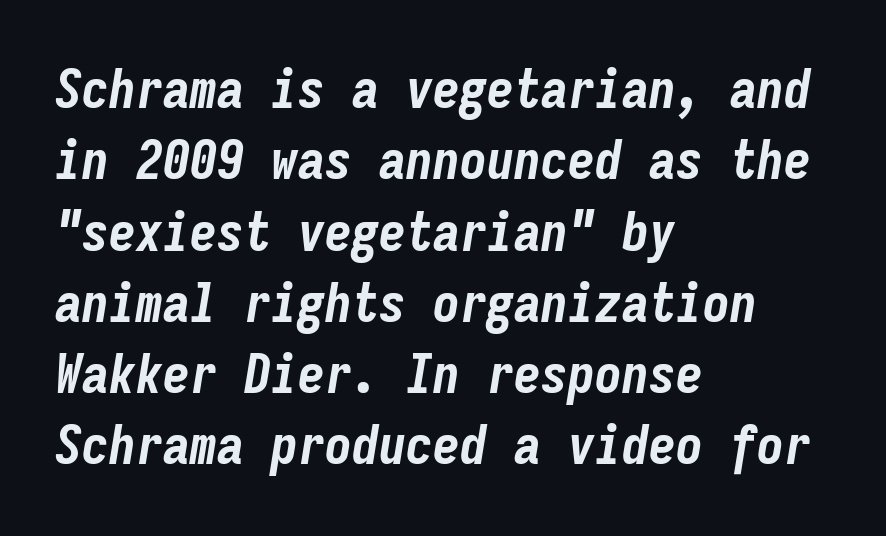
Q: Is the text bold? A: Yes.
Q: Is the text italic (slanted)? A: Yes, it leans right by about 9 degrees.
Q: Is the text underlined? A: No.
Q: How is the paragraph aligned? A: Left-aligned.
Q: Is the spacing between letters normal or unusually wide? A: Normal.
Q: Is the spacing between lines tight, normal or loose? A: Normal.
Q: Width (condensed, normal, or wide)? A: Condensed.
Q: Stroke contrast? A: Low.
Q: x-height? A: Medium.
Q: Monospaced? A: Yes.
